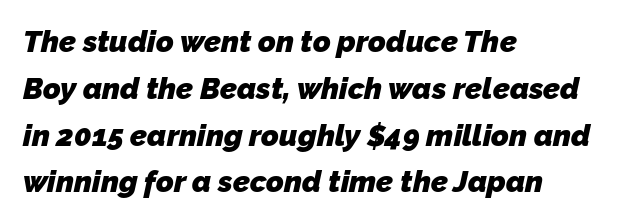
The image shows 30 px heavy sans-serif type; set left-aligned, normal line spacing (1.56x), normal letter spacing, not underlined; low stroke contrast and a medium x-height.
